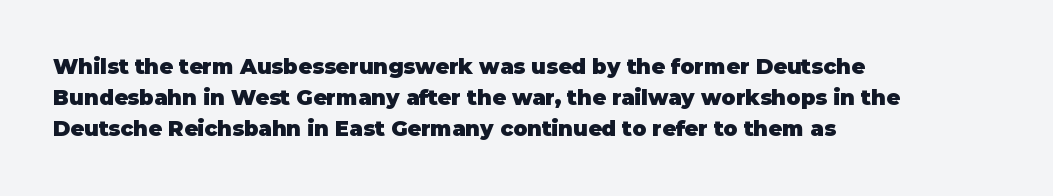
Q: Is the text bold? A: Yes.
Q: Is the text italic (slanted)? A: No, it is upright.
Q: Is the text underlined? A: No.
Q: How is the paragraph aligned? A: Left-aligned.
Q: Is the spacing between letters normal or unusually wide? A: Normal.
Q: Is the spacing between lines tight, normal or loose? A: Normal.
